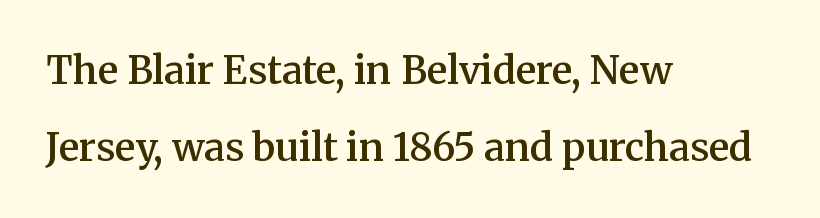
In terms of letterspacing, this is plain default setting. The font is running at a semibold setting, under full bold. The words here are not underlined. Do the characters align in a grid? No, the font is proportional. Typographically, this falls in the serif category. Vertical spacing — loose.
